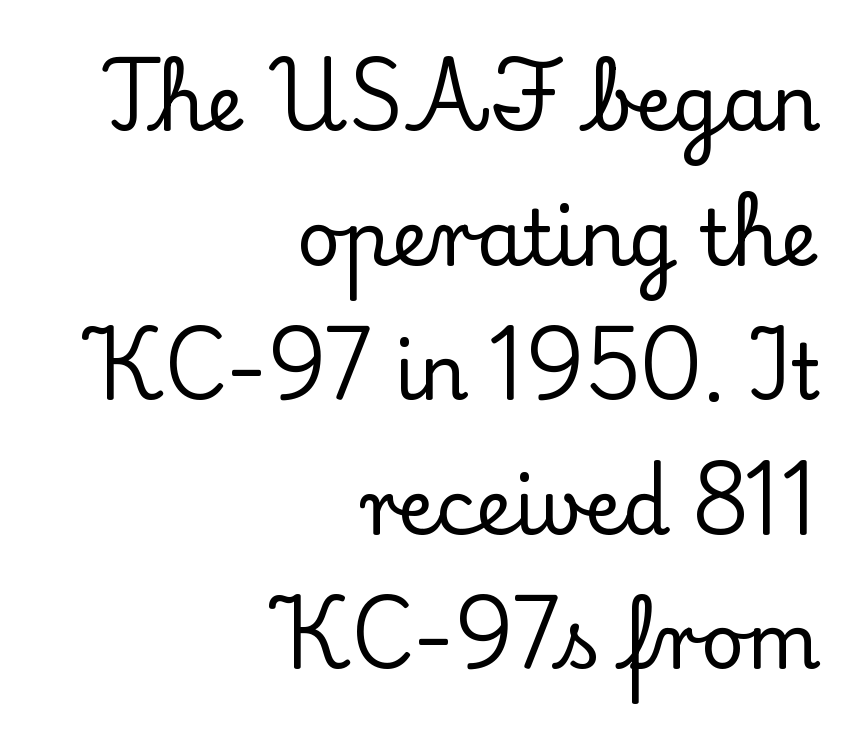
{"serif": "yes", "italic": "no", "width": "normal", "stroke_contrast": "low", "x_height": "small", "monospaced": "no", "underline": "no", "align": "right", "line_spacing_ratio": 1.77, "letter_spacing": "normal", "letter_spacing_em": 0.0, "glyph_px": 76}
